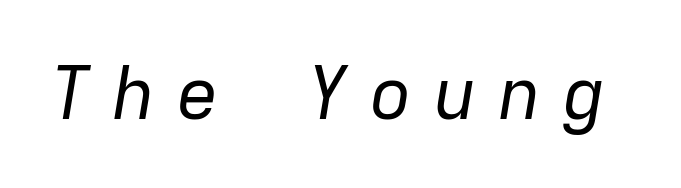
Do the characters align in a grid? Yes, the font is monospaced. Vertical stems look standard width or narrower in stroke. Between one letter and the next there's a generous, obvious gap. Rendered with sloped, italic letterforms. Has an underline been added? It has not.
